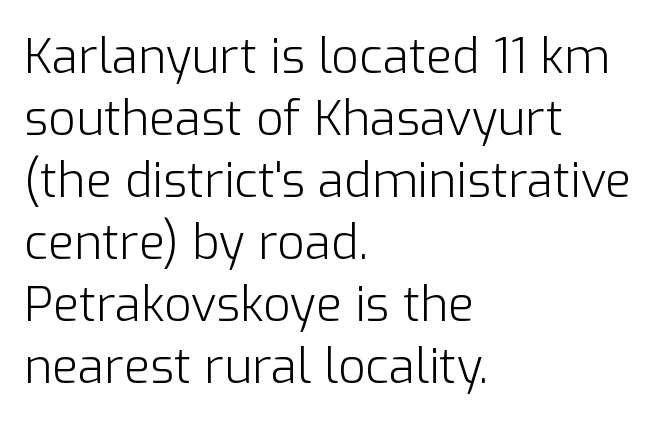
{"serif": "no", "italic": "no", "bold": "no", "weight": "light", "width": "normal", "stroke_contrast": "low", "x_height": "medium", "monospaced": "no", "underline": "no", "align": "left", "line_spacing": "normal", "line_spacing_ratio": 1.29, "letter_spacing": "normal", "letter_spacing_em": 0.0, "glyph_px": 48}
